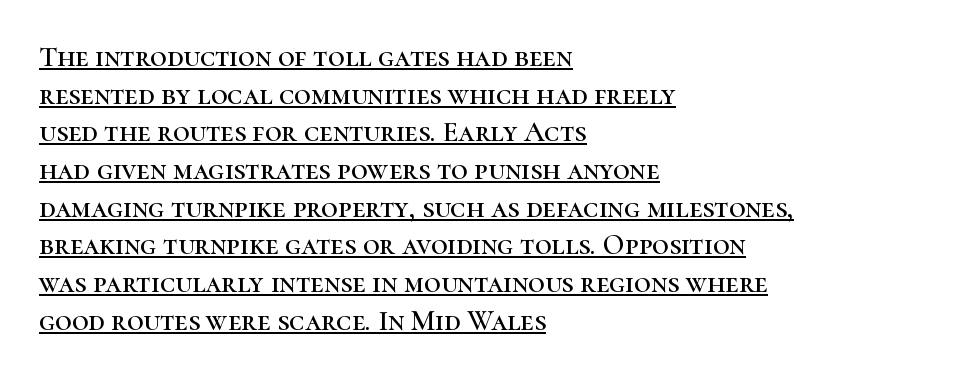
{"serif": "yes", "italic": "no", "width": "normal", "stroke_contrast": "high", "x_height": "medium", "monospaced": "no", "underline": "yes", "align": "left", "line_spacing": "normal", "line_spacing_ratio": 1.3, "letter_spacing": "normal", "letter_spacing_em": 0.0, "glyph_px": 29}
